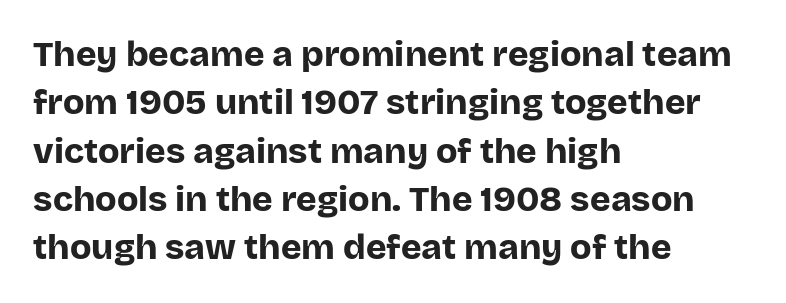
It's the straight-up-and-down kind of type. Reading down the block, your eye returns to a fixed left position each line. Proportional: the letters do not fall into vertical columns. Each word holds together tightly as a unit, with standard inter-letter gaps. These lines carry a lot of weight — the face is fully bold. The block of text has a typical density, with ordinary space between rows.
